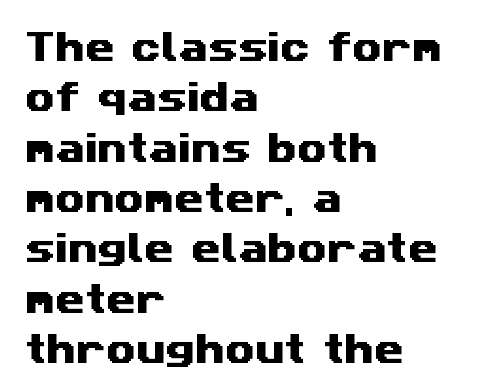
{"serif": "no", "width": "wide", "stroke_contrast": "medium", "x_height": "medium", "monospaced": "no", "underline": "no", "align": "left", "line_spacing": "normal", "line_spacing_ratio": 1.48, "letter_spacing": "normal", "letter_spacing_em": 0.0, "glyph_px": 34}
